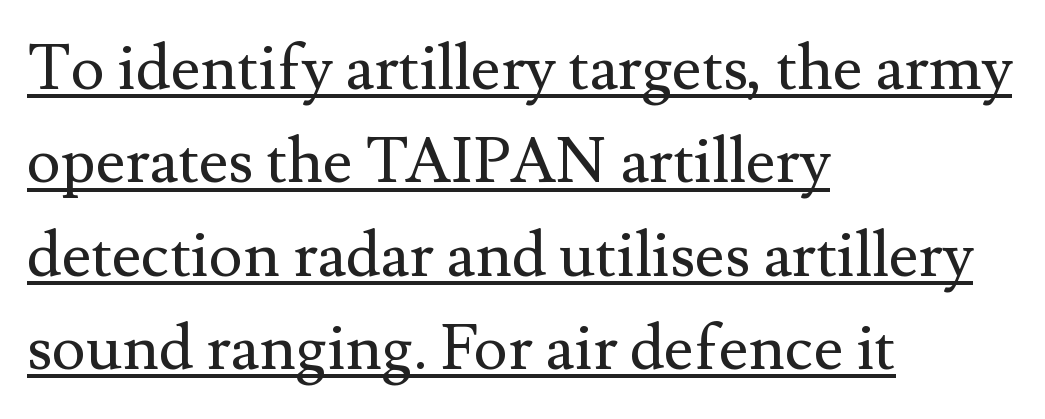
This sample has the flowing, uneven cadence of proportional lettering. These lines stack with their left ends in a neat column. The face used here is seriffed, in the tradition of book romans. Ordinary non-slanted type is in use. Does extra space separate the letters? No, they use regular spacing. Vertically, the passage feels balanced, rows spaced as you'd expect.
